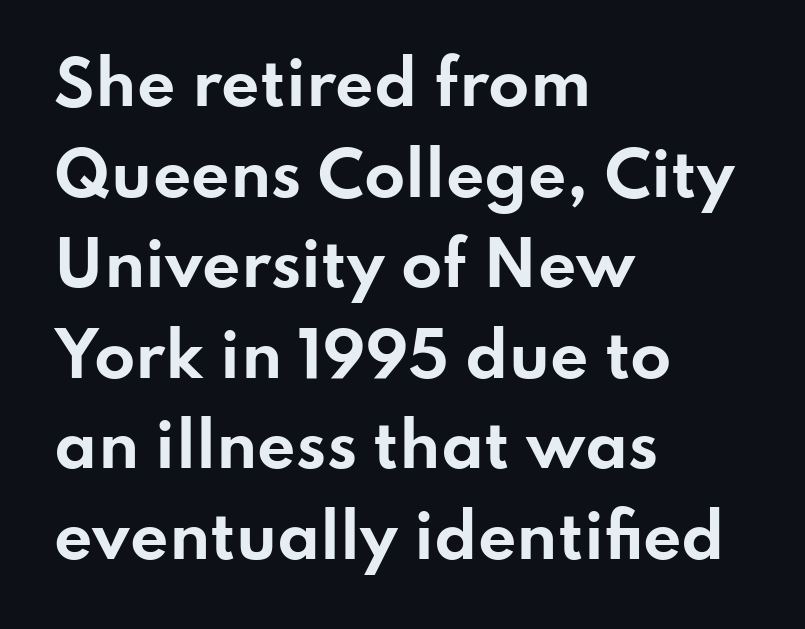
{"serif": "no", "italic": "no", "bold": "yes", "weight": "bold", "width": "wide", "stroke_contrast": "low", "x_height": "small", "monospaced": "no", "underline": "no", "align": "left", "line_spacing": "normal", "line_spacing_ratio": 1.51, "letter_spacing": "normal", "letter_spacing_em": 0.0, "glyph_px": 60}
